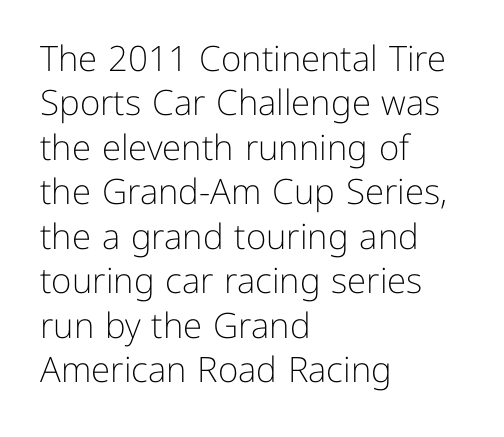
The area under the type is left untouched. Students, note that the glyphs here touch the page at normal intervals. Letterform terminals end flat and unadorned throughout the passage. Upright lettering throughout.
